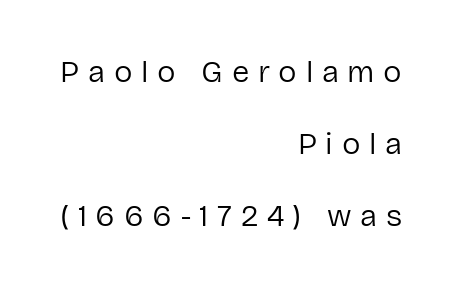
{"serif": "no", "italic": "no", "bold": "no", "weight": "regular", "width": "normal", "stroke_contrast": "low", "x_height": "medium", "monospaced": "no", "underline": "no", "align": "right", "line_spacing": "loose", "line_spacing_ratio": 2.32, "letter_spacing": "wide", "letter_spacing_em": 0.28, "glyph_px": 31}
